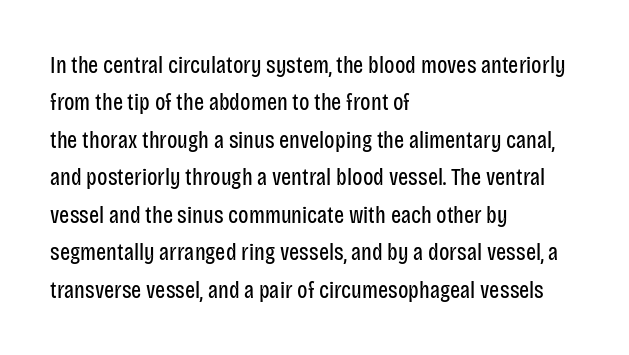
{"italic": "no", "bold": "no", "underline": "no", "align": "left", "line_spacing": "normal", "line_spacing_ratio": 1.56, "letter_spacing": "normal", "letter_spacing_em": 0.0, "glyph_px": 24}
